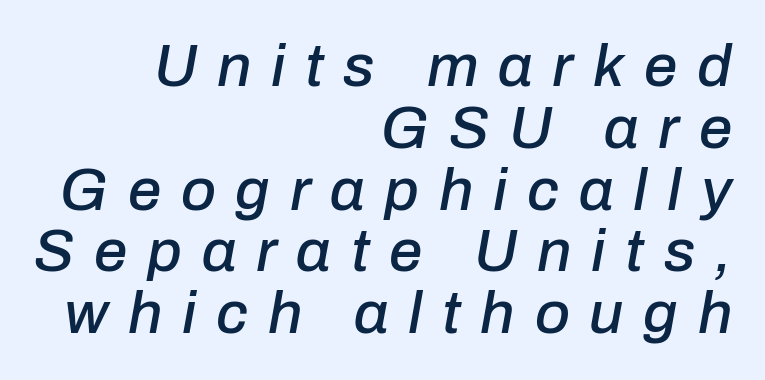
Q: Is the text italic (slanted)? A: Yes, it leans right by about 10 degrees.
Q: Is the text underlined? A: No.
Q: How is the paragraph aligned? A: Right-aligned.
Q: Is the spacing between letters normal or unusually wide? A: Unusually wide.
Q: Is the spacing between lines tight, normal or loose? A: Tight.
Q: Width (condensed, normal, or wide)? A: Normal.
Q: Stroke contrast? A: Low.
Q: x-height? A: Medium.
Q: Monospaced? A: No.
